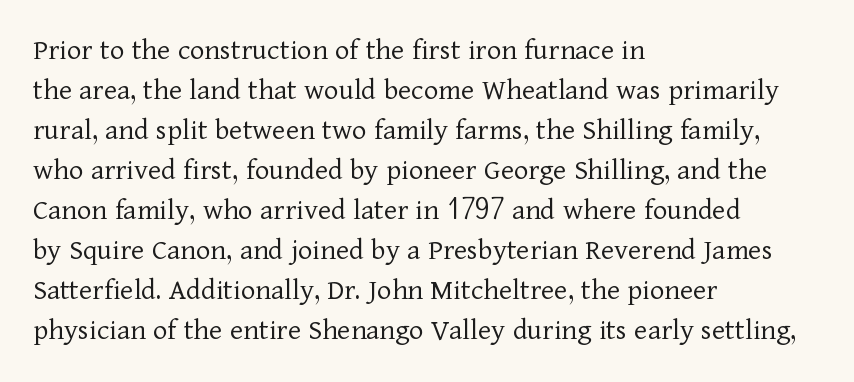
{"serif": "yes", "italic": "no", "bold": "no", "weight": "light", "width": "normal", "stroke_contrast": "low", "x_height": "medium", "monospaced": "no", "underline": "no", "align": "left", "line_spacing": "normal", "line_spacing_ratio": 1.29, "letter_spacing": "normal", "letter_spacing_em": 0.0, "glyph_px": 31}
